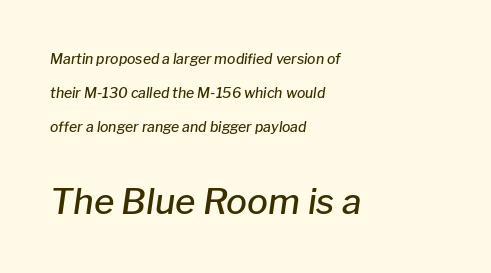
Q: Is the text bold? A: Semi-bold.
Q: Is the text italic (slanted)? A: Yes, it leans right by about 8 degrees.
Q: Is the text underlined? A: No.
Q: How is the paragraph aligned? A: Left-aligned.
Q: Is the spacing between letters normal or unusually wide? A: Normal.
Q: Is the spacing between lines tight, normal or loose? A: Loose.
Q: Which block of text is set in a larger size, the first (top) or the second (bottom)? A: The second (bottom) one.
Q: Width (condensed, normal, or wide)? A: Normal.
Q: Stroke contrast? A: Low.
Q: x-height? A: Medium.
Q: Monospaced? A: No.
